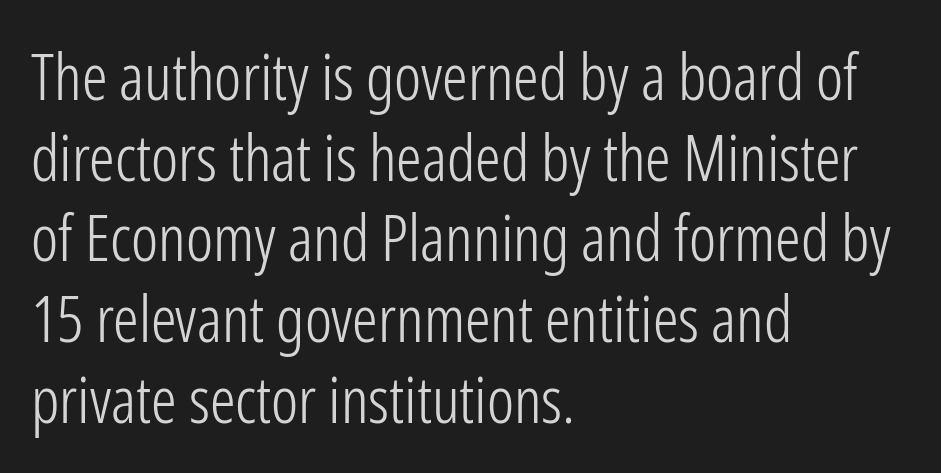
Q: Is the text bold? A: No.
Q: Is the text italic (slanted)? A: No, it is upright.
Q: Is the typeface a serif or a sans-serif typeface? A: Sans-serif.
Q: Is the text underlined? A: No.
Q: How is the paragraph aligned? A: Left-aligned.
Q: Is the spacing between letters normal or unusually wide? A: Normal.
Q: Is the spacing between lines tight, normal or loose? A: Normal.
Q: Width (condensed, normal, or wide)? A: Condensed.
Q: Stroke contrast? A: Low.
Q: x-height? A: Medium.
Q: Monospaced? A: No.
